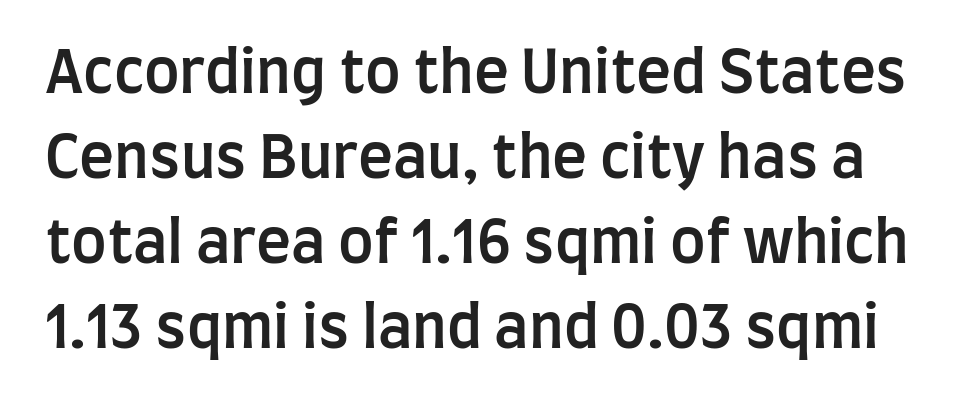
The string is rendered with underlining switched off. Looks like regular typesetting: each glyph gets only the width it needs. As a designer I'd log this as weight 600, semibold. Stroke terminals: plain, sans-serif.
